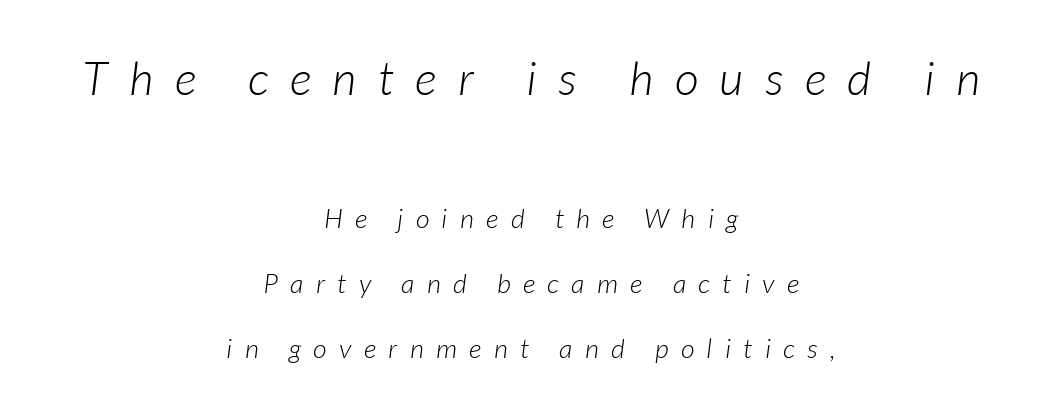
Q: Is the text bold? A: No.
Q: Is the typeface a serif or a sans-serif typeface? A: Sans-serif.
Q: Is the text underlined? A: No.
Q: How is the paragraph aligned? A: Centered.
Q: Is the spacing between letters normal or unusually wide? A: Unusually wide.
Q: Is the spacing between lines tight, normal or loose? A: Loose.
Q: Which block of text is set in a larger size, the first (top) or the second (bottom)? A: The first (top) one.
Q: Width (condensed, normal, or wide)? A: Normal.
Q: Stroke contrast? A: Low.
Q: x-height? A: Medium.
Q: Monospaced? A: No.
